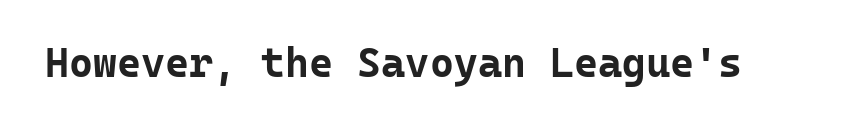
Q: Is the text bold? A: Yes.
Q: Is the text italic (slanted)? A: No, it is upright.
Q: Is the typeface a serif or a sans-serif typeface? A: Sans-serif.
Q: Is the text underlined? A: No.
Q: Is the spacing between letters normal or unusually wide? A: Normal.
Q: Width (condensed, normal, or wide)? A: Normal.
Q: Stroke contrast? A: Low.
Q: x-height? A: Medium.
Q: Monospaced? A: Yes.
